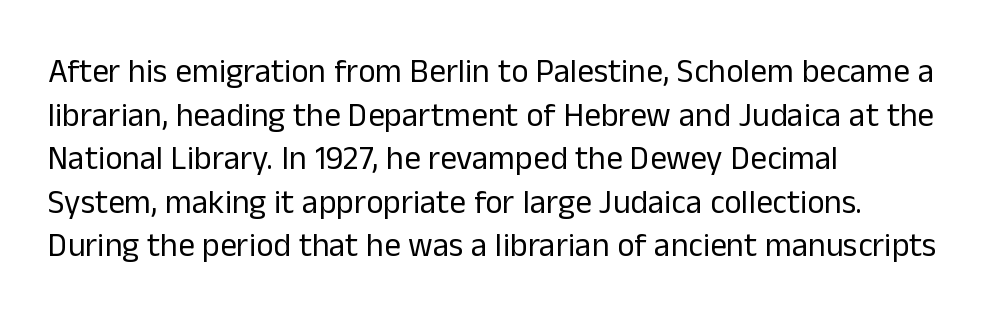
You could not count columns in this text — the font is proportionally spaced. These lines are set flush left with a ragged right edge. Ascenders rise straight up at ninety degrees. The passage shown stacks its lines at a standard gap. Bare-footed words on every line. Words appear dense and cohesive because spacing is normal.
